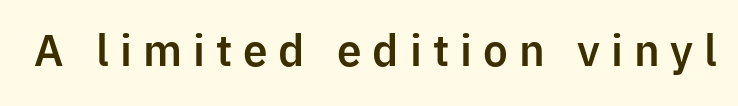
The image shows 42 px sans-serif type, upright; set unusually wide letter spacing (+0.26 em), not underlined; low stroke contrast and a medium x-height.
